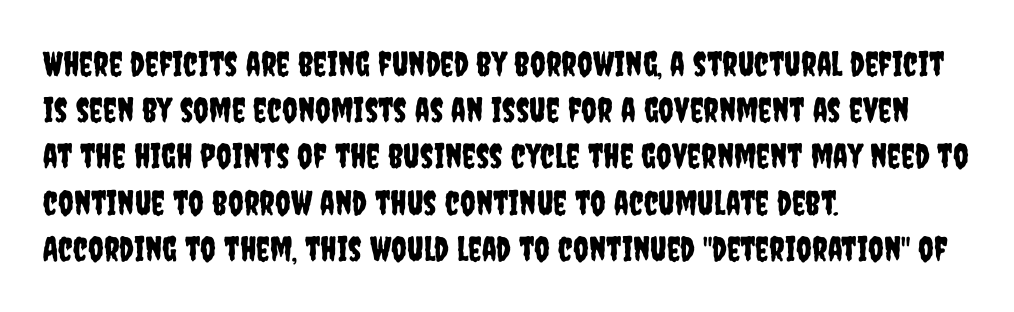
Posture: upright roman. This rendering leaves character spacing at its baseline value. Does the copy run flush right? No — it runs flush left. Do the characters align in a grid? No, the font is proportional.
